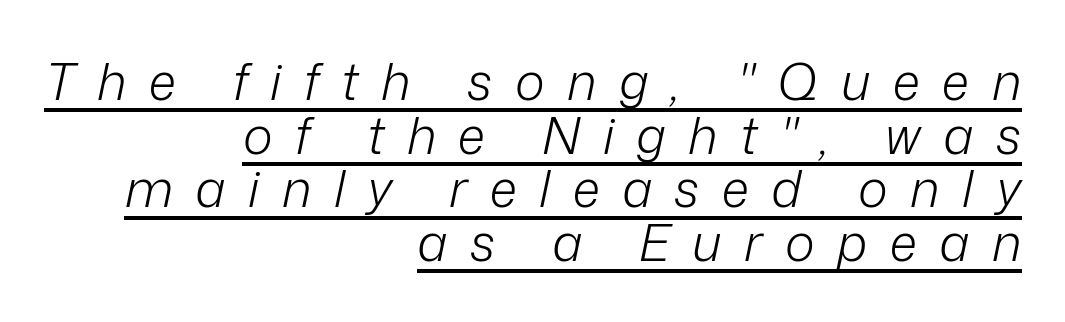
A typesetter would mark this as italic. Is the stroke heavy? The answer is a plain regular-or-lighter. Do the characters align in a grid? No, the font is proportional. Closely set lines give the paragraph a compact silhouette. This is underlined copy, the kind a proofreader might mark for attention. The rag falls on the left side of this text block.
